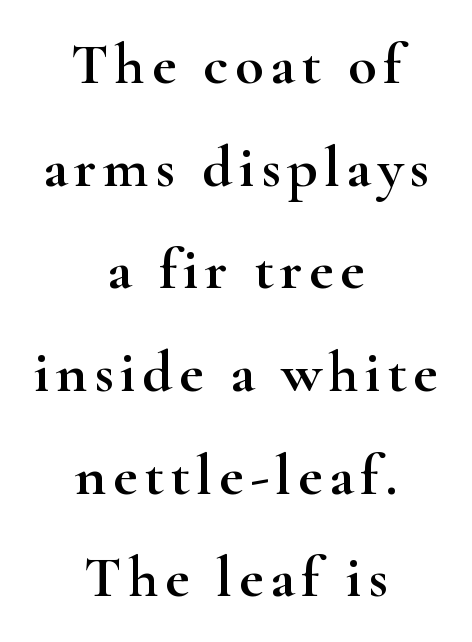
In CSS terms this would be text-align: center. Descenders are the only things crossing below the line. When letters stand straight like this, we call the style roman or upright. Check where the strokes stop: tiny serifs finish them off. Spacing verdict: proportional, widths tailored to each character.
